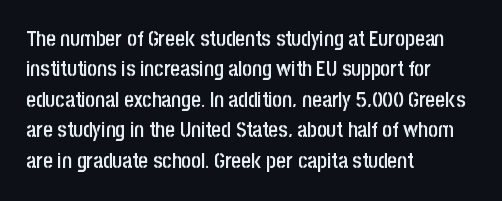
Inter-character spacing is left at the font's built-in metrics. Posture: straight, roman, zero tilt. These lines carry some extra weight — a demibold, not a full bold. The paragraph has a hard left edge and a soft right edge. Regular leading. Decoration check: the copy has no underline.
